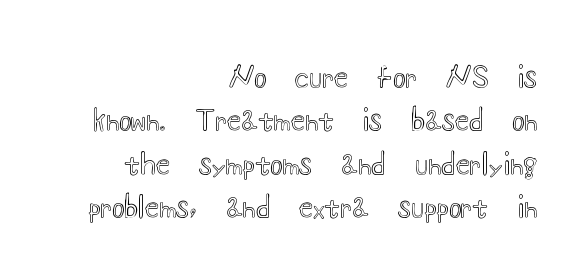
Q: Is the text italic (slanted)? A: No, it is upright.
Q: Is the text underlined? A: No.
Q: How is the paragraph aligned? A: Right-aligned.
Q: Is the spacing between letters normal or unusually wide? A: Normal.
Q: Is the spacing between lines tight, normal or loose? A: Normal.
Q: Width (condensed, normal, or wide)? A: Wide.
Q: x-height? A: Small.
Q: Monospaced? A: No.
